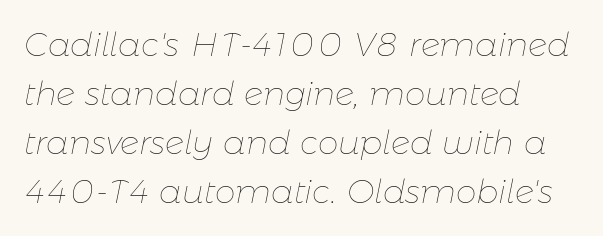
Looks like regular typesetting: each glyph gets only the width it needs. This reads as an unemphasized weight, regular at the heaviest. Layout note: lines flush left. Short note: letters normally spaced. Check the space under the baseline: it is left empty.
